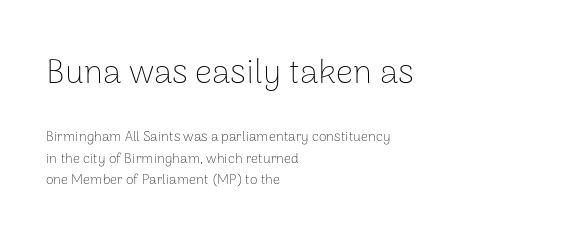
The image shows 34 px thin sans-serif type, upright; set left-aligned, normal line spacing (1.53x), normal letter spacing, not underlined; the first (top) block is 2.43x larger; low stroke contrast and a medium x-height.
